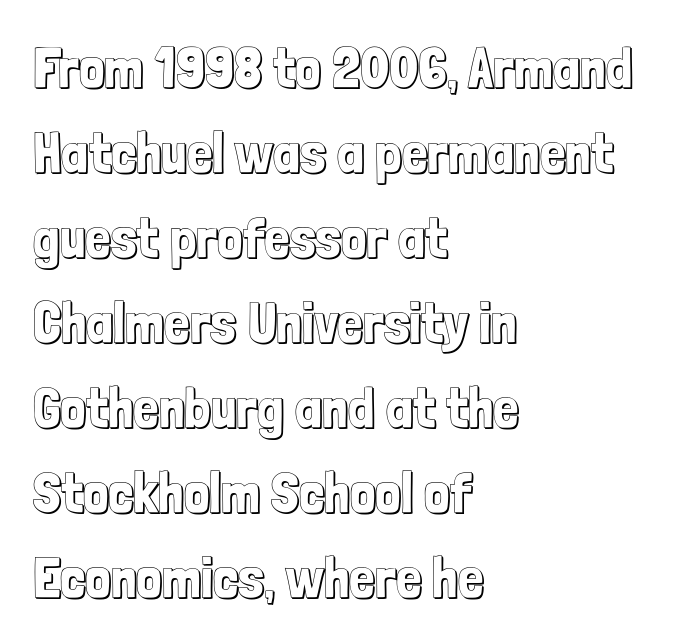
Q: Is the text italic (slanted)? A: No, it is upright.
Q: Is the text underlined? A: No.
Q: How is the paragraph aligned? A: Left-aligned.
Q: Is the spacing between letters normal or unusually wide? A: Normal.
Q: Is the spacing between lines tight, normal or loose? A: Normal.
Q: Width (condensed, normal, or wide)? A: Condensed.
Q: x-height? A: Medium.
Q: Monospaced? A: No.
